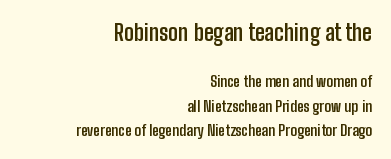
{"italic": "no", "bold": "yes", "underline": "no", "align": "right", "line_spacing": "normal", "line_spacing_ratio": 1.62, "letter_spacing": "normal", "letter_spacing_em": 0.0, "larger_block": "first", "size_ratio": 1.47, "glyph_px": 22}
